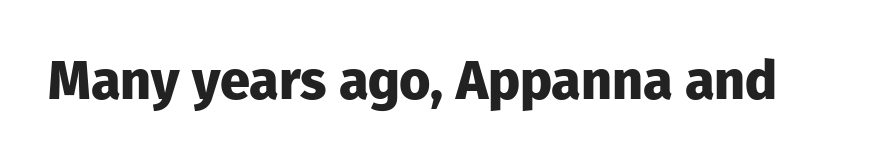
{"serif": "no", "italic": "no", "bold": "yes", "weight": "heavy", "width": "normal", "stroke_contrast": "low", "x_height": "medium", "monospaced": "no", "underline": "no", "letter_spacing": "normal", "letter_spacing_em": 0.0, "glyph_px": 54}
